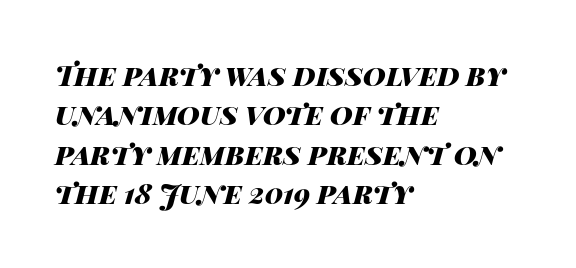
Q: Is the text bold? A: Yes.
Q: Is the text italic (slanted)? A: Yes, it leans right by about 14 degrees.
Q: Is the text underlined? A: No.
Q: How is the paragraph aligned? A: Left-aligned.
Q: Is the spacing between letters normal or unusually wide? A: Normal.
Q: Is the spacing between lines tight, normal or loose? A: Normal.
Q: Width (condensed, normal, or wide)? A: Wide.
Q: Stroke contrast? A: High.
Q: x-height? A: Large.
Q: Monospaced? A: No.
